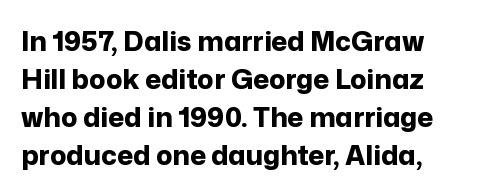
Q: Is the text bold? A: Yes.
Q: Is the text italic (slanted)? A: No, it is upright.
Q: Is the text underlined? A: No.
Q: How is the paragraph aligned? A: Left-aligned.
Q: Is the spacing between letters normal or unusually wide? A: Normal.
Q: Is the spacing between lines tight, normal or loose? A: Normal.
